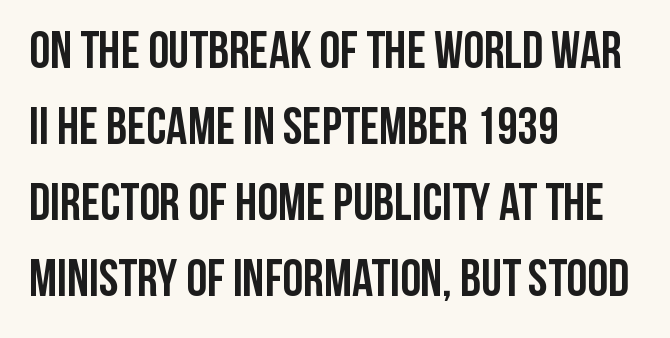
Q: Is the text bold? A: Yes.
Q: Is the text italic (slanted)? A: No, it is upright.
Q: Is the typeface a serif or a sans-serif typeface? A: Sans-serif.
Q: Is the text underlined? A: No.
Q: How is the paragraph aligned? A: Left-aligned.
Q: Is the spacing between letters normal or unusually wide? A: Normal.
Q: Is the spacing between lines tight, normal or loose? A: Normal.
Q: Width (condensed, normal, or wide)? A: Condensed.
Q: Stroke contrast? A: Low.
Q: x-height? A: Large.
Q: Monospaced? A: No.
